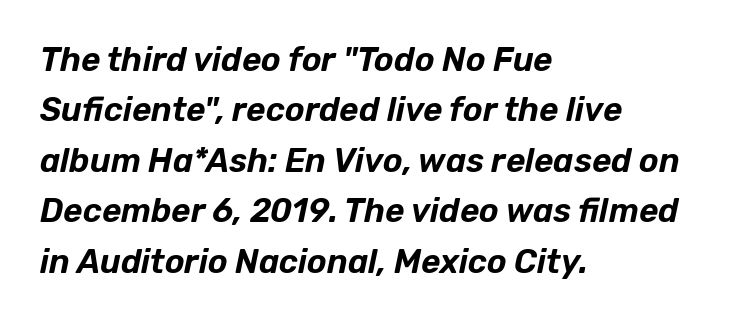
Q: Is the text italic (slanted)? A: Yes, it leans right by about 12 degrees.
Q: Is the text underlined? A: No.
Q: How is the paragraph aligned? A: Left-aligned.
Q: Is the spacing between letters normal or unusually wide? A: Normal.
Q: Is the spacing between lines tight, normal or loose? A: Normal.
Q: Width (condensed, normal, or wide)? A: Normal.
Q: Stroke contrast? A: Low.
Q: x-height? A: Medium.
Q: Monospaced? A: No.
